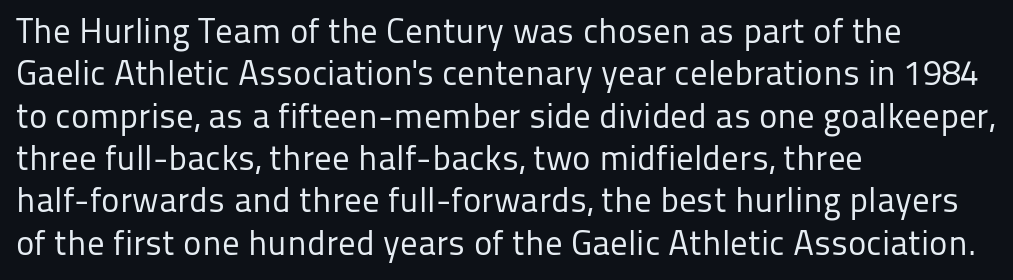
This sample uses plain, unmodified letter spacing. The passage is arranged the way most books set body copy — flush left. Weight: in the light-to-regular range. A typesetter would call this proportional, since set widths differ per character. Vertical strokes here are truly vertical. Nothing sits at the stroke ends, so this counts as sans-serif.
